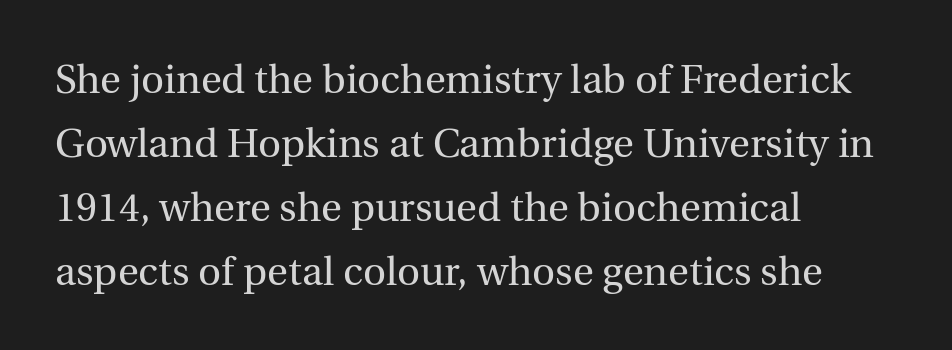
The horizontal fit of the characters is conventional and even. How would I describe the line gaps? Plain and ordinary. Think of a printed novel: that variable character pitch is what you see here. This rendering employs a face with finishing strokes, i.e., a serif. Upright lettering throughout.
